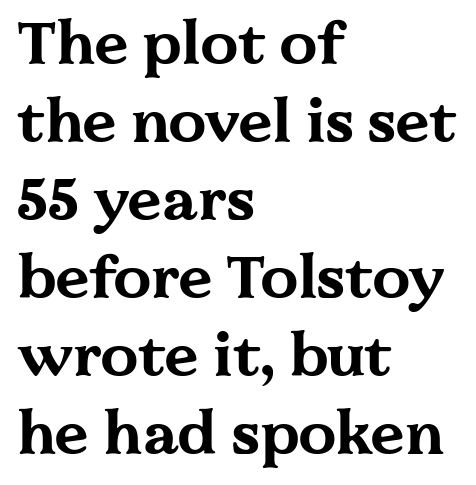
Q: Is the text bold? A: Yes.
Q: Is the text italic (slanted)? A: No, it is upright.
Q: Is the typeface a serif or a sans-serif typeface? A: Serif.
Q: Is the text underlined? A: No.
Q: How is the paragraph aligned? A: Left-aligned.
Q: Is the spacing between letters normal or unusually wide? A: Normal.
Q: Is the spacing between lines tight, normal or loose? A: Normal.
Q: Width (condensed, normal, or wide)? A: Wide.
Q: Stroke contrast? A: Medium.
Q: x-height? A: Medium.
Q: Monospaced? A: No.
